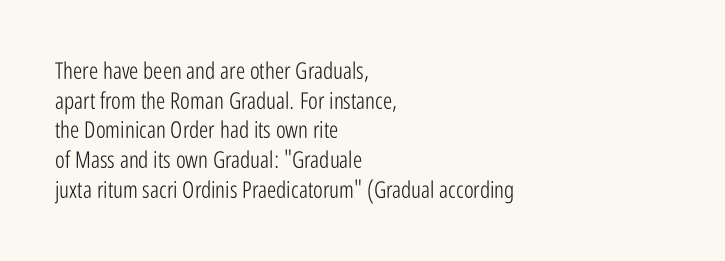
The lines sit at an ordinary, default distance from one another. The rag falls on the right side of this text block. The characters are drawn with everyday or finer stroke widths. Descender tails drop into unmarked territory.
